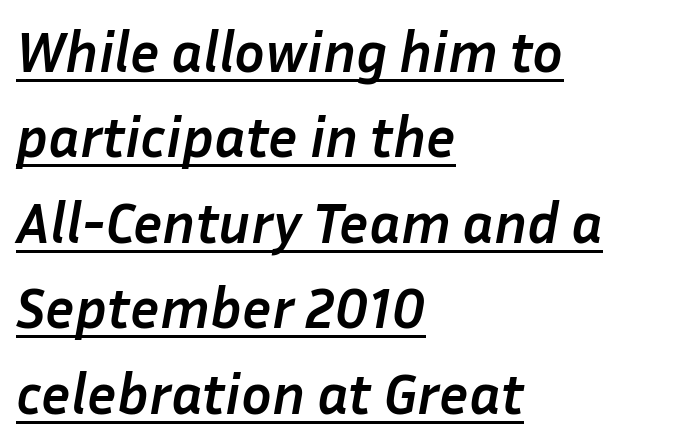
Q: Is the text bold? A: Yes.
Q: Is the text italic (slanted)? A: Yes, it leans right by about 10 degrees.
Q: Is the text underlined? A: Yes.
Q: How is the paragraph aligned? A: Left-aligned.
Q: Is the spacing between letters normal or unusually wide? A: Normal.
Q: Is the spacing between lines tight, normal or loose? A: Normal.
Q: Width (condensed, normal, or wide)? A: Normal.
Q: Stroke contrast? A: Low.
Q: x-height? A: Medium.
Q: Monospaced? A: No.
